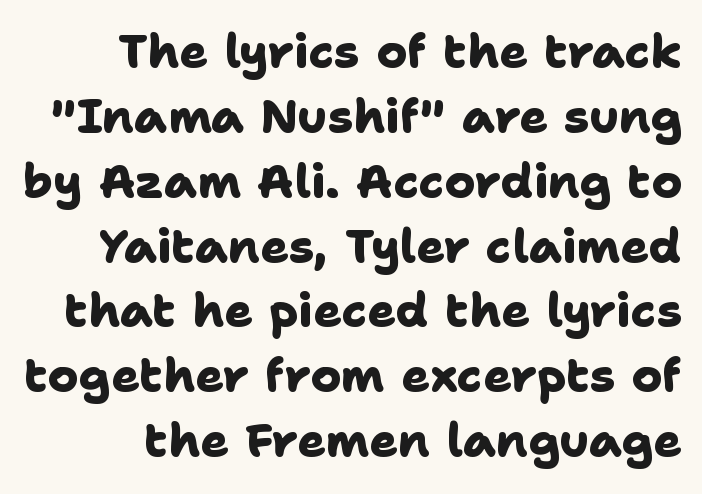
The image shows 47 px heavy sans-serif type; set normal line spacing (1.38x), normal letter spacing, not underlined; low stroke contrast and a medium x-height.
